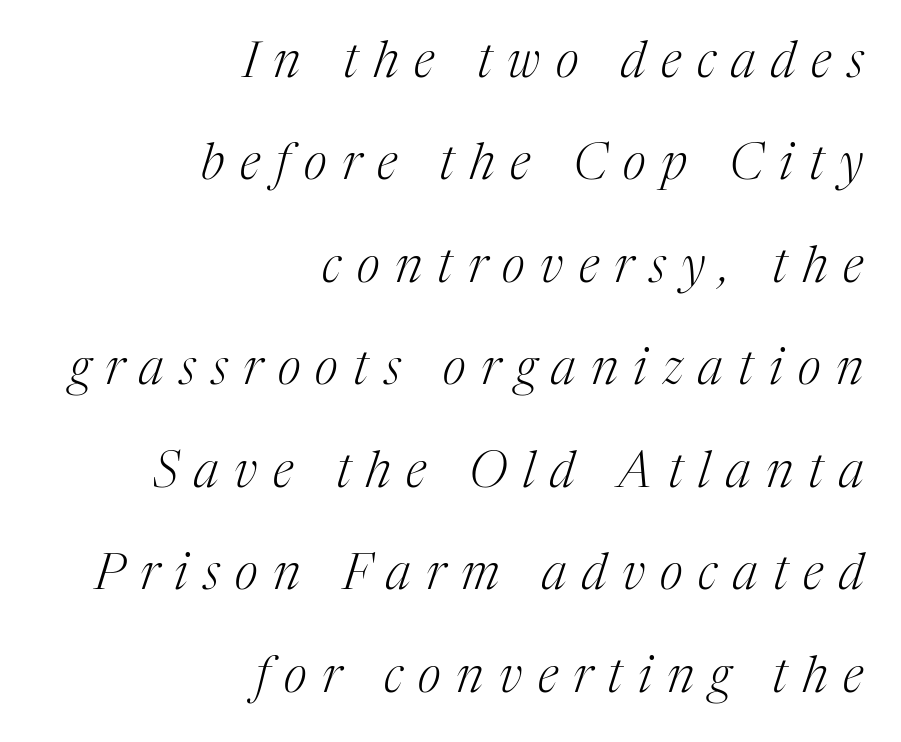
{"serif": "yes", "italic": "yes", "lean": "right", "slant_degrees": 17, "bold": "no", "weight": "light", "width": "normal", "stroke_contrast": "medium", "x_height": "medium", "monospaced": "no", "underline": "no", "align": "right", "line_spacing": "loose", "line_spacing_ratio": 2.05, "letter_spacing": "wide", "letter_spacing_em": 0.31, "glyph_px": 50}
